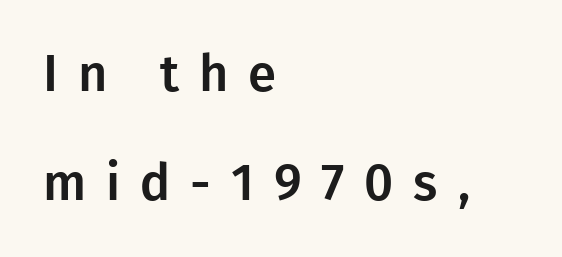
The image shows 51 px sans-serif type, upright; set left-aligned, loose line spacing (2.13x), unusually wide letter spacing (+0.39 em), not underlined; low stroke contrast and a medium x-height.
